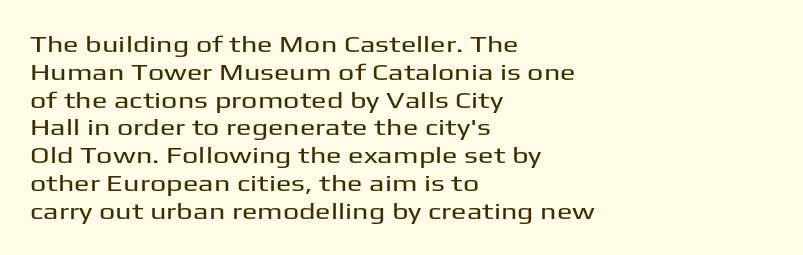
The image shows 23 px text type, upright; set left-aligned, line spacing 1.21x, normal letter spacing, not underlined.
